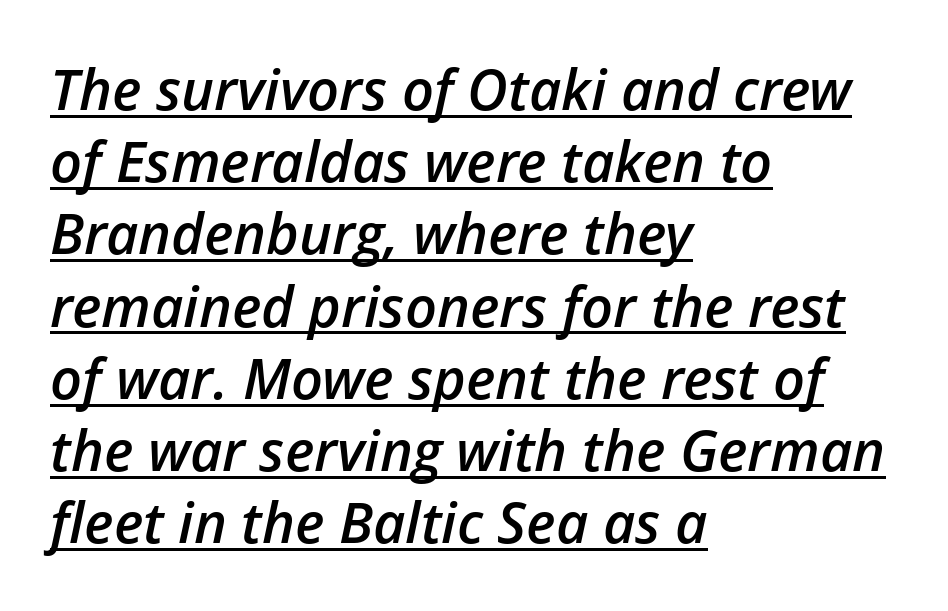
Compared with undecorated copy, this sample adds a rule below the words. Is this a fixed-width face? No — the glyphs have proportional, varying widths. Tall strokes in this sample are angled rather than plumb. In terms of weight, the rendering is demibold, just under bold. The passage is arranged the way most books set body copy — flush left.
